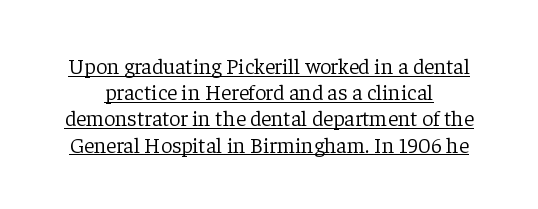
{"italic": "no", "bold": "no", "underline": "yes", "line_spacing_ratio": 1.19, "letter_spacing": "normal", "letter_spacing_em": 0.0, "glyph_px": 22}
